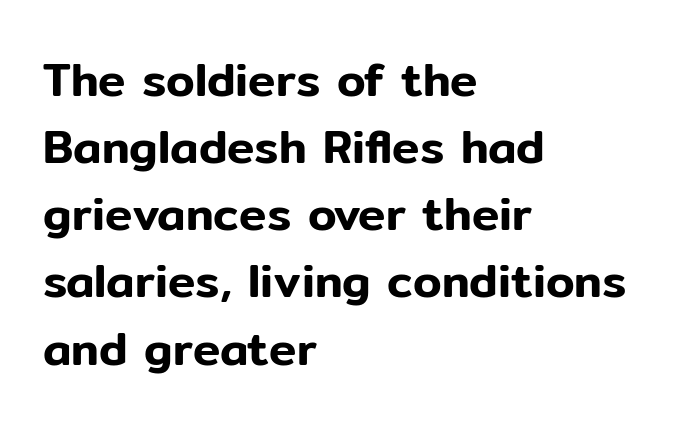
Q: Is the text italic (slanted)? A: No, it is upright.
Q: Is the typeface a serif or a sans-serif typeface? A: Sans-serif.
Q: Is the text underlined? A: No.
Q: How is the paragraph aligned? A: Left-aligned.
Q: Is the spacing between letters normal or unusually wide? A: Normal.
Q: Is the spacing between lines tight, normal or loose? A: Normal.
Q: Width (condensed, normal, or wide)? A: Normal.
Q: Stroke contrast? A: Low.
Q: x-height? A: Medium.
Q: Monospaced? A: No.
